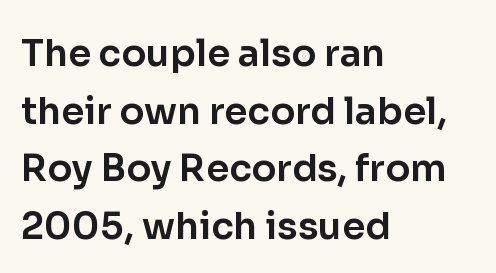
Q: Is the text italic (slanted)? A: No, it is upright.
Q: Is the typeface a serif or a sans-serif typeface? A: Sans-serif.
Q: Is the text underlined? A: No.
Q: How is the paragraph aligned? A: Left-aligned.
Q: Is the spacing between letters normal or unusually wide? A: Normal.
Q: Is the spacing between lines tight, normal or loose? A: Normal.
Q: Width (condensed, normal, or wide)? A: Normal.
Q: Stroke contrast? A: Low.
Q: x-height? A: Medium.
Q: Monospaced? A: No.
